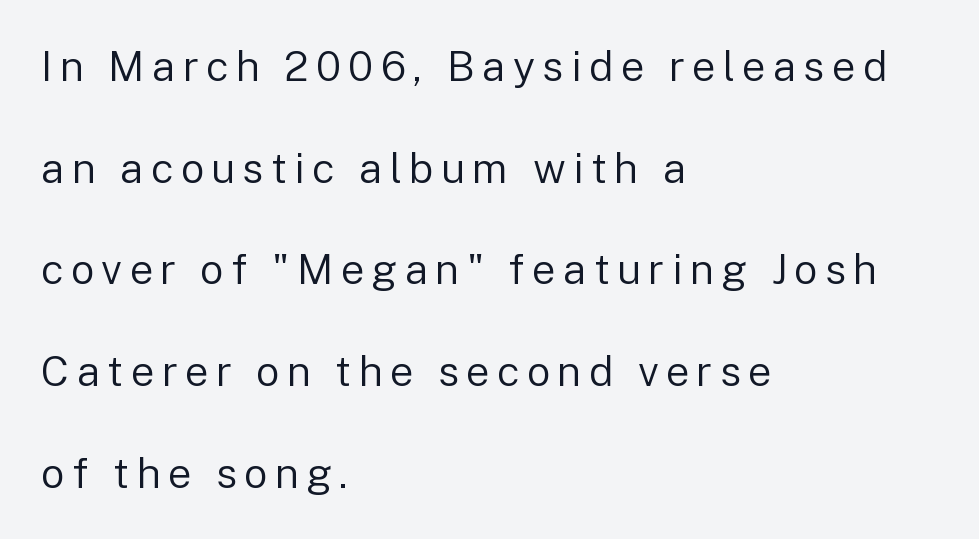
Is the type heavy? It reads as light-to-regular instead. The rendering uses natural spacing where letterforms have individual widths. The type sits square on the baseline with zero lean. The ragged edge is on the right, which tells us the setting is flush left. If you measured baseline to baseline, you'd find a long distance.
